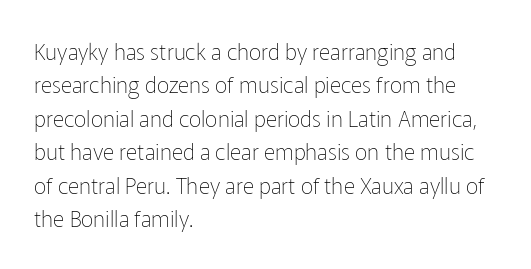
{"italic": "no", "bold": "no", "underline": "no", "align": "left", "line_spacing": "normal", "line_spacing_ratio": 1.52, "letter_spacing": "normal", "letter_spacing_em": 0.0, "glyph_px": 22}
